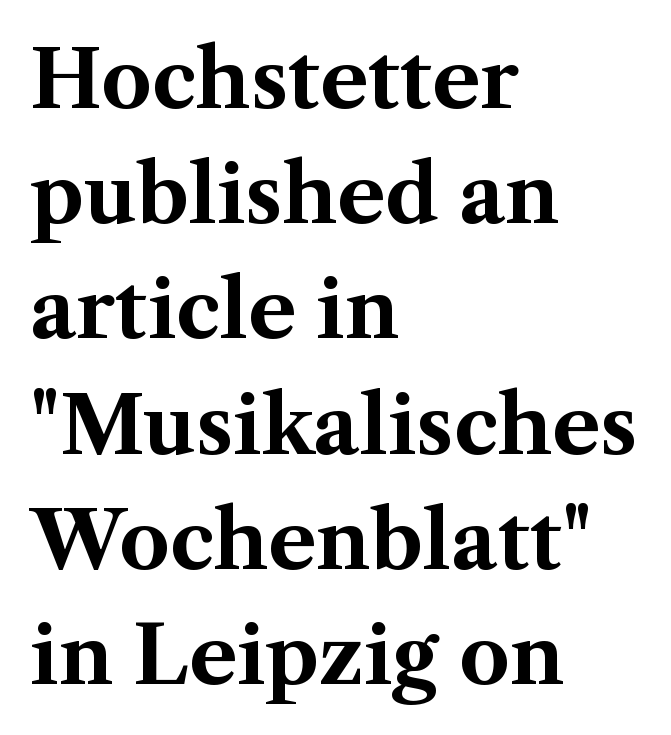
Compared with a centered layout, this one pins lines to the left instead. You could not count columns in this text — the font is proportionally spaced. Little horizontal feet cap the strokes, marking this as serif type. Does extra space separate the letters? No, they use regular spacing. Honestly, the row spacing looks completely unremarkable.
